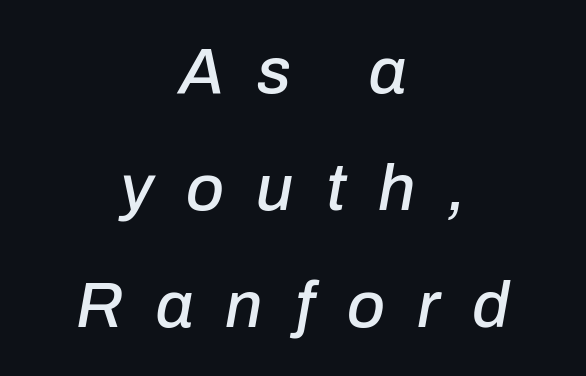
The image shows 65 px text type, italic (leaning right); set centered, line spacing 1.8x, unusually wide letter spacing (+0.5 em), not underlined; low stroke contrast and a medium x-height.
